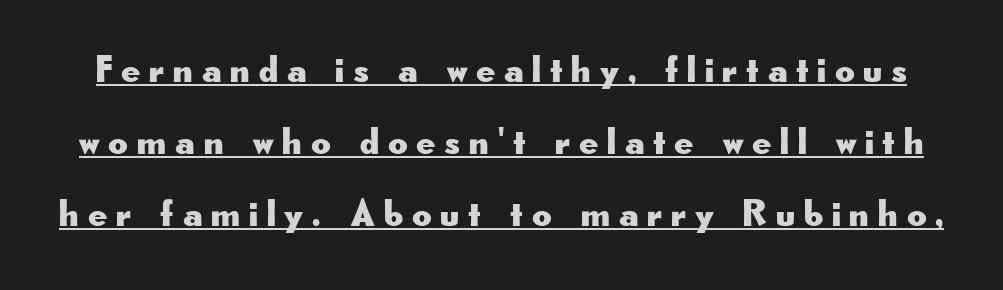
{"serif": "no", "italic": "no", "width": "wide", "stroke_contrast": "low", "x_height": "small", "monospaced": "no", "underline": "yes", "line_spacing": "loose", "line_spacing_ratio": 1.9, "letter_spacing": "wide", "letter_spacing_em": 0.23, "glyph_px": 38}
